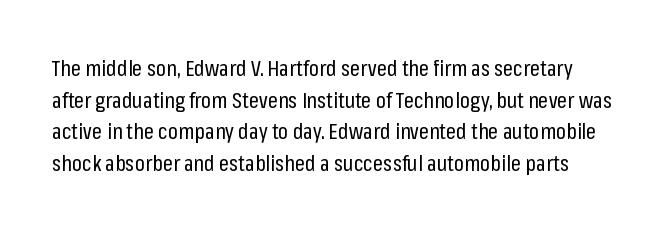
Q: Is the text bold? A: No.
Q: Is the text italic (slanted)? A: No, it is upright.
Q: Is the text underlined? A: No.
Q: Is the spacing between letters normal or unusually wide? A: Normal.
Q: Is the spacing between lines tight, normal or loose? A: Normal.
